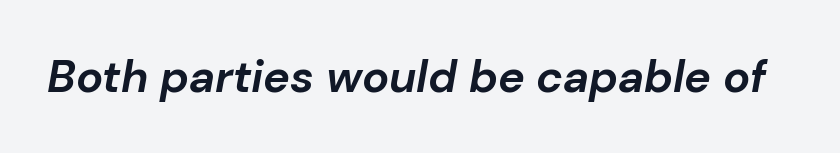
{"italic": "yes", "lean": "right", "slant_degrees": 10, "bold": "yes", "weight": "bold", "width": "normal", "stroke_contrast": "low", "x_height": "medium", "monospaced": "no", "underline": "no", "letter_spacing": "normal", "letter_spacing_em": 0.0, "glyph_px": 45}
